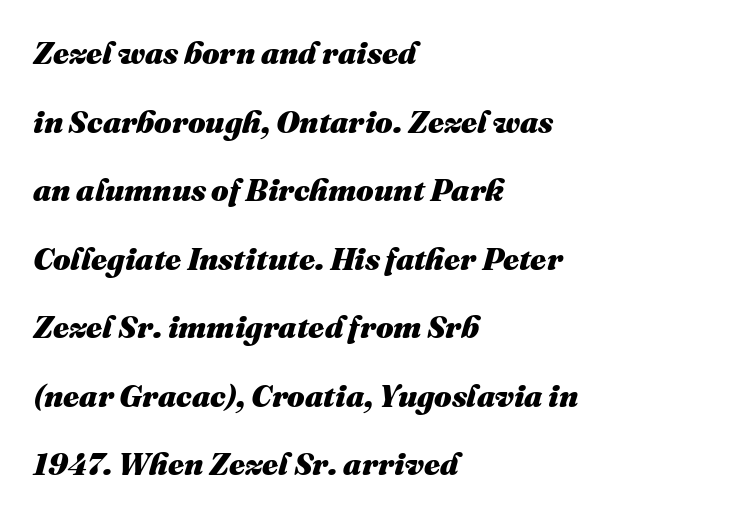
Decoration check: the copy has no underline. In terms of leading, this rendering errs on the spacious side. This sample uses plain, unmodified letter spacing. Think of a printed novel: that variable character pitch is what you see here. Heavy-handed strokes throughout: this text is bold.
